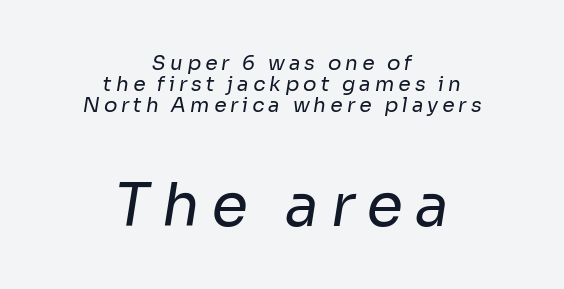
The image shows 59 px regular-weight sans-serif type; set centered, tight line spacing (1.04x), unusually wide letter spacing (+0.2 em), not underlined; the second (bottom) block is 2.95x larger; low stroke contrast and a medium x-height.
